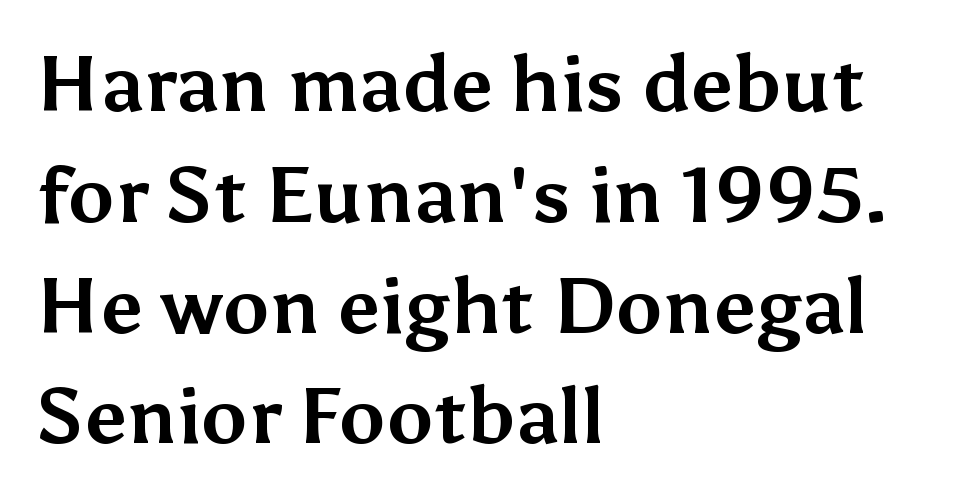
Q: Is the text bold? A: Yes.
Q: Is the text italic (slanted)? A: No, it is upright.
Q: Is the typeface a serif or a sans-serif typeface? A: Sans-serif.
Q: Is the text underlined? A: No.
Q: How is the paragraph aligned? A: Left-aligned.
Q: Is the spacing between letters normal or unusually wide? A: Normal.
Q: Is the spacing between lines tight, normal or loose? A: Normal.
Q: Width (condensed, normal, or wide)? A: Normal.
Q: Stroke contrast? A: Medium.
Q: x-height? A: Medium.
Q: Monospaced? A: No.
